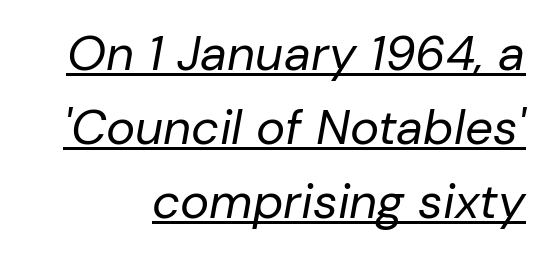
The image shows 49 px regular-weight type, italic (leaning right); set right-aligned, normal line spacing (1.51x), normal letter spacing, underlined; low stroke contrast and a medium x-height.
